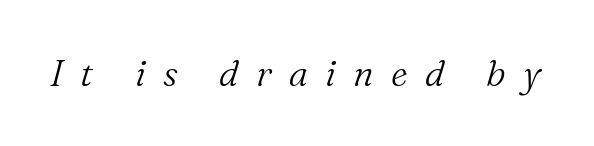
Q: Is the text bold? A: No.
Q: Is the text italic (slanted)? A: Yes, it leans right by about 16 degrees.
Q: Is the typeface a serif or a sans-serif typeface? A: Serif.
Q: Is the text underlined? A: No.
Q: Is the spacing between letters normal or unusually wide? A: Unusually wide.
Q: Width (condensed, normal, or wide)? A: Normal.
Q: Stroke contrast? A: Medium.
Q: x-height? A: Medium.
Q: Monospaced? A: No.
